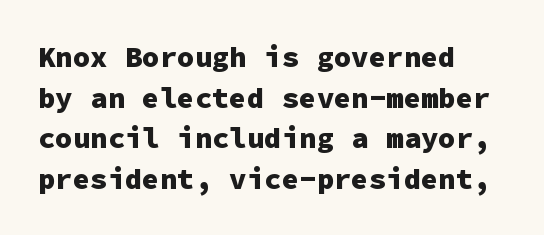
Q: Is the text bold? A: Yes.
Q: Is the text italic (slanted)? A: No, it is upright.
Q: Is the typeface a serif or a sans-serif typeface? A: Sans-serif.
Q: Is the text underlined? A: No.
Q: How is the paragraph aligned? A: Left-aligned.
Q: Is the spacing between letters normal or unusually wide? A: Normal.
Q: Is the spacing between lines tight, normal or loose? A: Normal.
Q: Width (condensed, normal, or wide)? A: Normal.
Q: Stroke contrast? A: Low.
Q: x-height? A: Medium.
Q: Monospaced? A: Yes.
